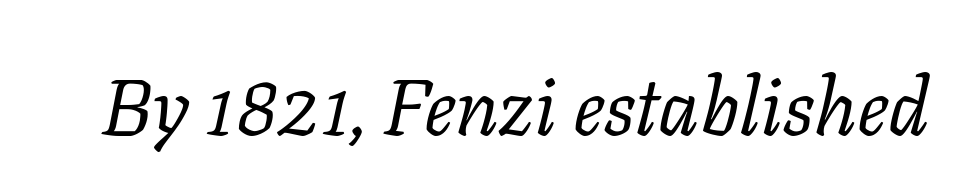
Q: Is the text bold? A: No.
Q: Is the text italic (slanted)? A: Yes, it leans right by about 11 degrees.
Q: Is the typeface a serif or a sans-serif typeface? A: Serif.
Q: Is the text underlined? A: No.
Q: Is the spacing between letters normal or unusually wide? A: Normal.
Q: Width (condensed, normal, or wide)? A: Normal.
Q: Stroke contrast? A: Low.
Q: x-height? A: Medium.
Q: Monospaced? A: No.
